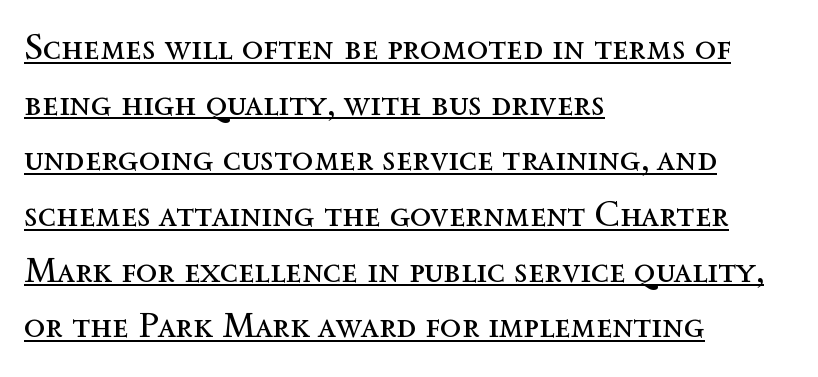
Q: Is the text bold? A: No.
Q: Is the text italic (slanted)? A: No, it is upright.
Q: Is the text underlined? A: Yes.
Q: How is the paragraph aligned? A: Left-aligned.
Q: Is the spacing between letters normal or unusually wide? A: Normal.
Q: Is the spacing between lines tight, normal or loose? A: Normal.
Q: Width (condensed, normal, or wide)? A: Normal.
Q: x-height? A: Medium.
Q: Monospaced? A: No.
